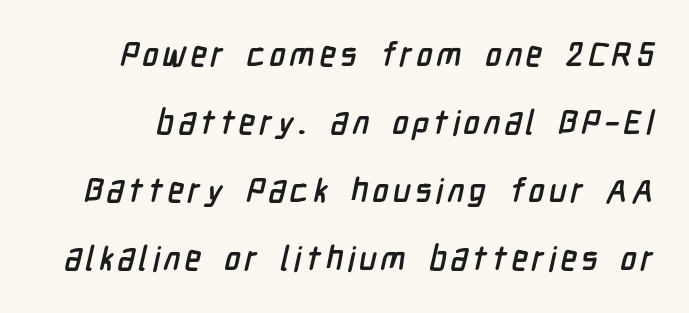
The image shows 34 px condensed sans-serif type; set loose line spacing (2.0x), not underlined; low stroke contrast and a medium x-height.
